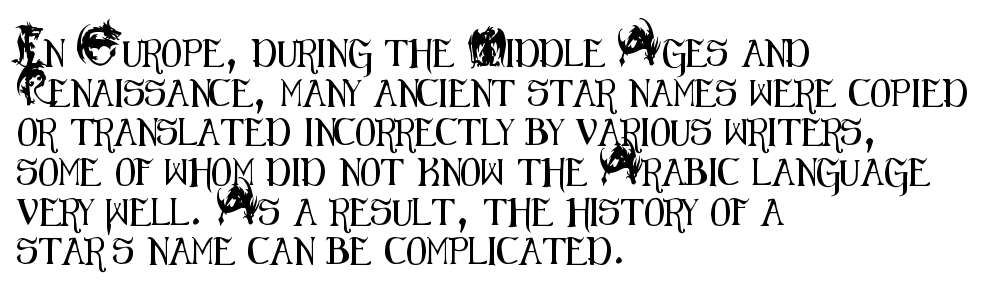
{"italic": "no", "underline": "no", "align": "left", "line_spacing": "normal", "line_spacing_ratio": 1.47, "letter_spacing": "normal", "letter_spacing_em": 0.0, "glyph_px": 27}
